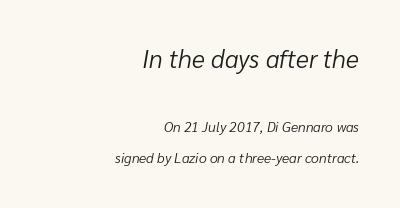
Q: Is the text bold? A: No.
Q: Is the text italic (slanted)? A: Yes, it leans right by about 10 degrees.
Q: Is the text underlined? A: No.
Q: How is the paragraph aligned? A: Right-aligned.
Q: Is the spacing between letters normal or unusually wide? A: Normal.
Q: Is the spacing between lines tight, normal or loose? A: Loose.
Q: Which block of text is set in a larger size, the first (top) or the second (bottom)? A: The first (top) one.
